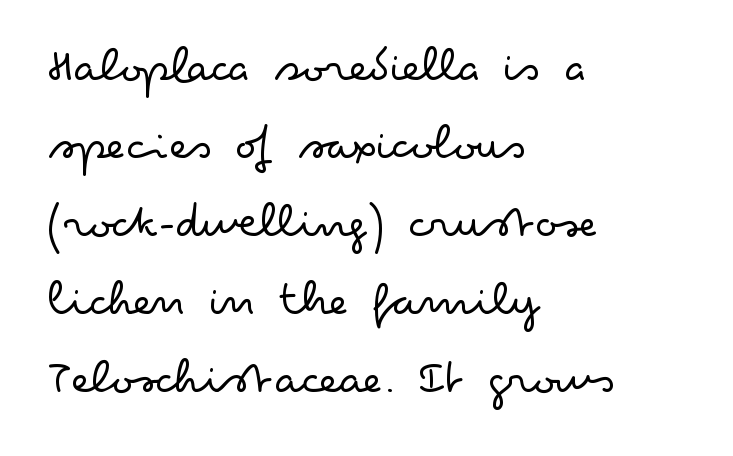
Q: Is the text bold? A: No.
Q: Is the text italic (slanted)? A: No, it is upright.
Q: Is the typeface a serif or a sans-serif typeface? A: Sans-serif.
Q: Is the text underlined? A: No.
Q: How is the paragraph aligned? A: Left-aligned.
Q: Is the spacing between letters normal or unusually wide? A: Normal.
Q: Is the spacing between lines tight, normal or loose? A: Normal.
Q: Width (condensed, normal, or wide)? A: Wide.
Q: Stroke contrast? A: Low.
Q: x-height? A: Small.
Q: Monospaced? A: No.
